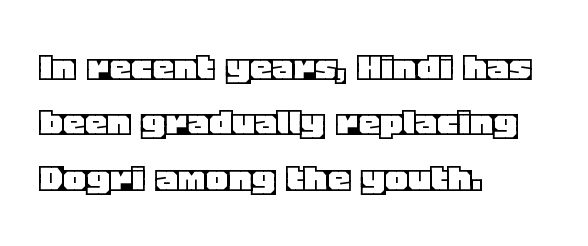
Q: Is the text italic (slanted)? A: No, it is upright.
Q: Is the text underlined? A: No.
Q: How is the paragraph aligned? A: Left-aligned.
Q: Is the spacing between letters normal or unusually wide? A: Normal.
Q: Is the spacing between lines tight, normal or loose? A: Normal.
Q: Width (condensed, normal, or wide)? A: Normal.
Q: x-height? A: Large.
Q: Monospaced? A: No.
